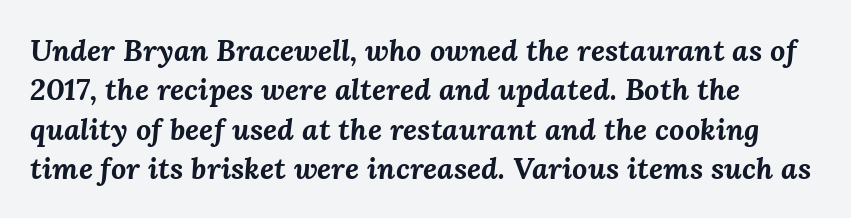
The image shows 30 px bold type, italic (leaning right); set left-aligned, normal line spacing (1.31x), normal letter spacing, not underlined; medium stroke contrast and a medium x-height.
